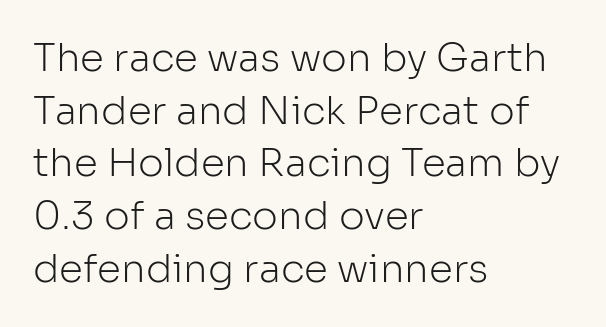
Descenders are the only things crossing below the line. Caption: standard tracking, unaltered. Examine the stroke ends and you'll find no serifs. Honestly, the row spacing looks completely unremarkable.
